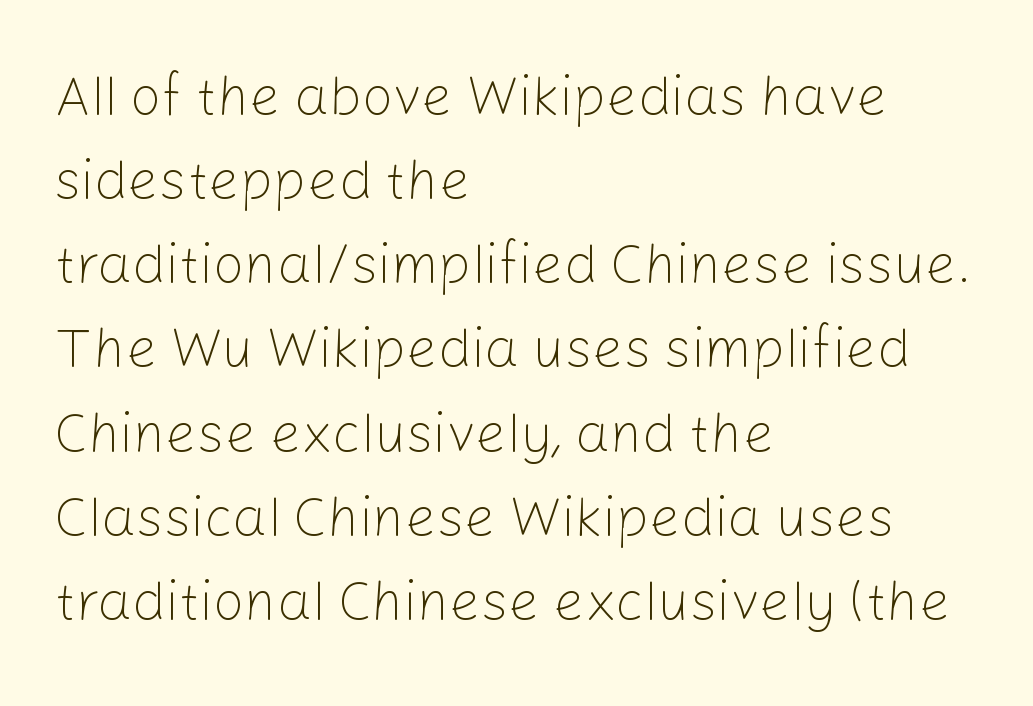
Q: Is the text bold? A: No.
Q: Is the text italic (slanted)? A: No, it is upright.
Q: Is the typeface a serif or a sans-serif typeface? A: Sans-serif.
Q: Is the text underlined? A: No.
Q: How is the paragraph aligned? A: Left-aligned.
Q: Is the spacing between letters normal or unusually wide? A: Normal.
Q: Is the spacing between lines tight, normal or loose? A: Normal.
Q: Width (condensed, normal, or wide)? A: Normal.
Q: Stroke contrast? A: Low.
Q: x-height? A: Medium.
Q: Monospaced? A: No.
